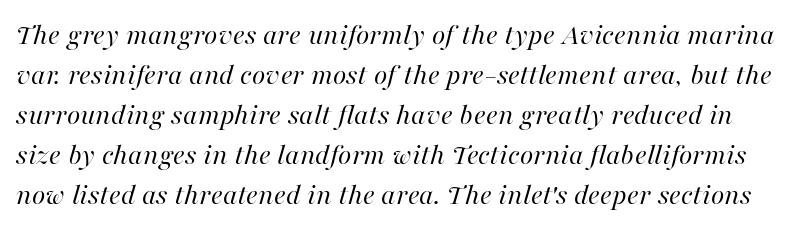
{"italic": "yes", "lean": "right", "slant_degrees": 16, "bold": "no", "weight": "regular", "width": "normal", "stroke_contrast": "high", "x_height": "medium", "monospaced": "no", "underline": "no", "line_spacing": "normal", "line_spacing_ratio": 1.29, "letter_spacing": "normal", "letter_spacing_em": 0.0, "glyph_px": 31}
